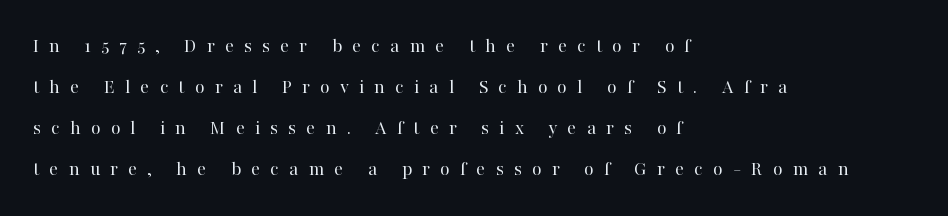
The image shows 21 px text type, upright; set left-aligned, loose line spacing (1.96x), unusually wide letter spacing (+0.48 em), not underlined.
